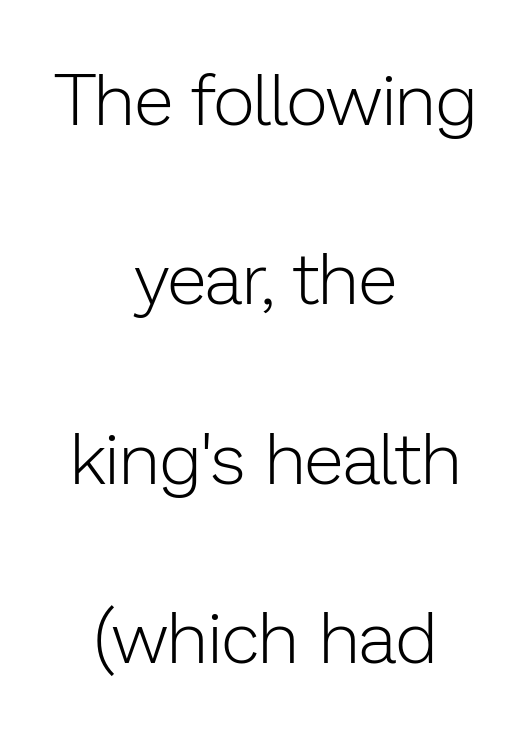
The image shows 72 px light sans-serif type, upright; set centered, loose line spacing (2.49x), normal letter spacing, not underlined; low stroke contrast and a medium x-height.
